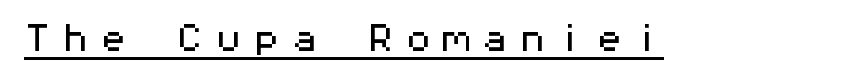
The image shows 30 px wide sans-serif type, upright, monospaced; set unusually wide letter spacing (+0.27 em), underlined; medium stroke contrast and a medium x-height.
